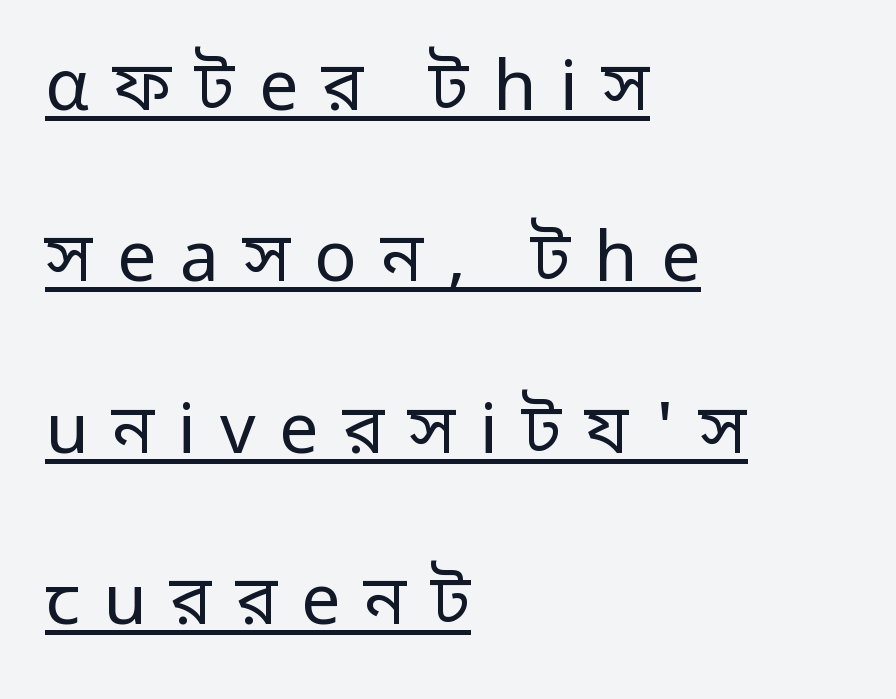
Q: Is the text bold? A: No.
Q: Is the text italic (slanted)? A: No, it is upright.
Q: Is the typeface a serif or a sans-serif typeface? A: Sans-serif.
Q: Is the text underlined? A: Yes.
Q: How is the paragraph aligned? A: Left-aligned.
Q: Is the spacing between letters normal or unusually wide? A: Unusually wide.
Q: Is the spacing between lines tight, normal or loose? A: Loose.
Q: Width (condensed, normal, or wide)? A: Normal.
Q: Stroke contrast? A: Low.
Q: x-height? A: Medium.
Q: Monospaced? A: No.
